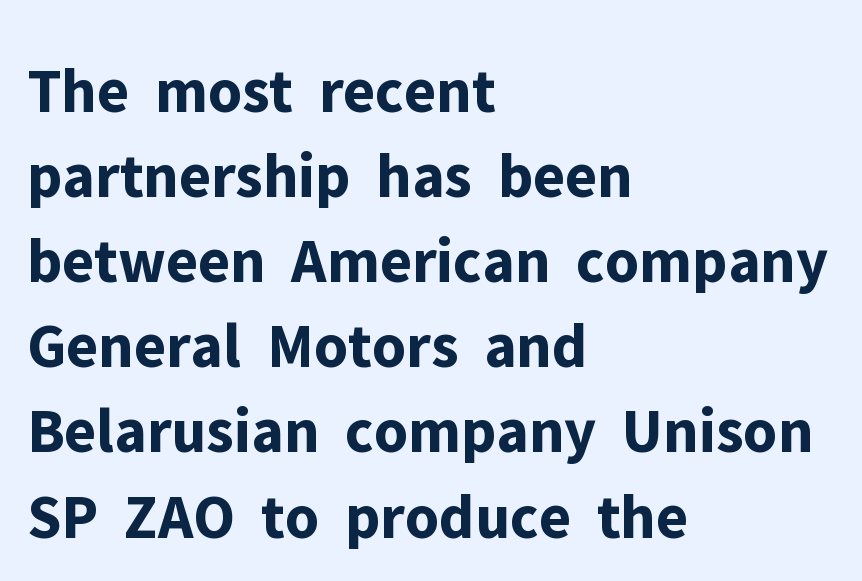
Q: Is the text bold? A: Yes.
Q: Is the text italic (slanted)? A: No, it is upright.
Q: Is the typeface a serif or a sans-serif typeface? A: Sans-serif.
Q: Is the text underlined? A: No.
Q: How is the paragraph aligned? A: Left-aligned.
Q: Is the spacing between letters normal or unusually wide? A: Normal.
Q: Is the spacing between lines tight, normal or loose? A: Normal.
Q: Width (condensed, normal, or wide)? A: Normal.
Q: Stroke contrast? A: Low.
Q: x-height? A: Medium.
Q: Monospaced? A: No.
